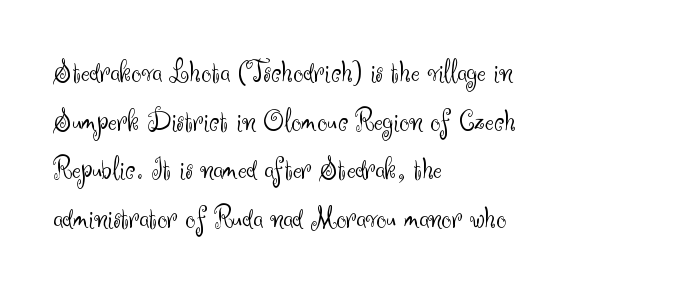
The image shows 32 px light sans-serif type, upright; set left-aligned, normal line spacing (1.52x), normal letter spacing, not underlined; medium stroke contrast and a small x-height.
